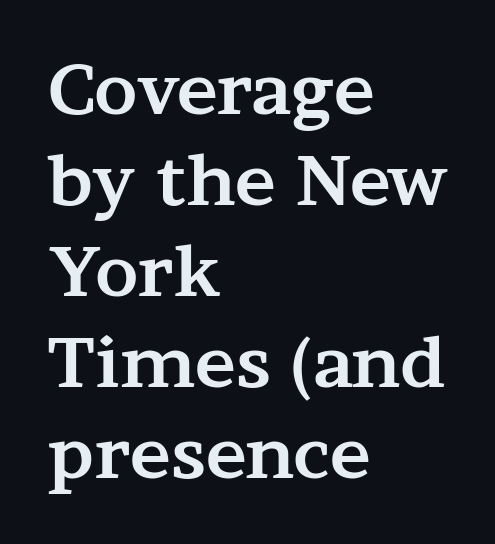
Q: Is the text bold? A: Yes.
Q: Is the text italic (slanted)? A: No, it is upright.
Q: Is the typeface a serif or a sans-serif typeface? A: Serif.
Q: Is the text underlined? A: No.
Q: How is the paragraph aligned? A: Left-aligned.
Q: Is the spacing between letters normal or unusually wide? A: Normal.
Q: Is the spacing between lines tight, normal or loose? A: Normal.
Q: Width (condensed, normal, or wide)? A: Wide.
Q: Stroke contrast? A: Medium.
Q: x-height? A: Medium.
Q: Monospaced? A: No.
